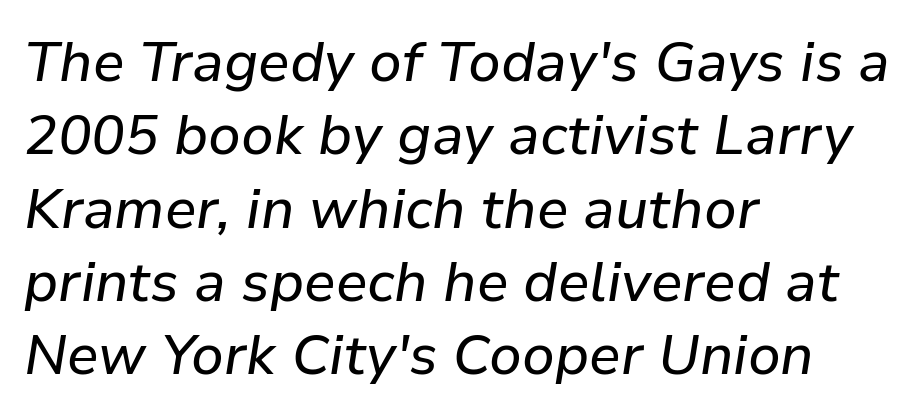
Only glyphs here, with clear space below each row. Here the glyphs are tracked normally, forming tight word shapes. Compared with typical paragraphs, the rows here are spaced about the same. These lines are rendered in a variable-pitch font.
